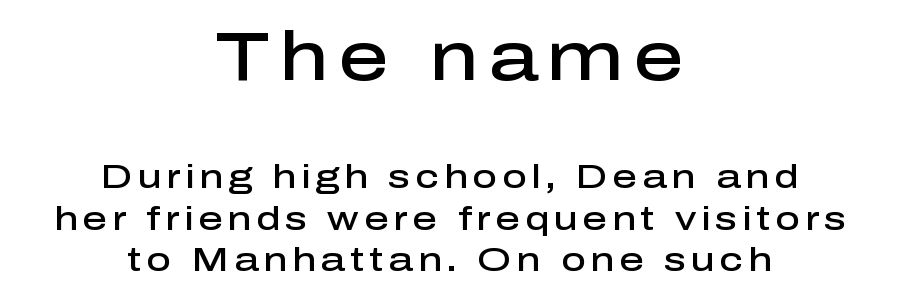
The letters stand upright; this is a roman face. The face used here is a sans, in the tradition of grotesques and geometrics. Slightly chunky letters — semibold, I'd say, not full bold. The passage shown is typed in a proportional face where columns would drift. Underline: absent. The passage shown begins with its larger block and ends with its smaller one.
